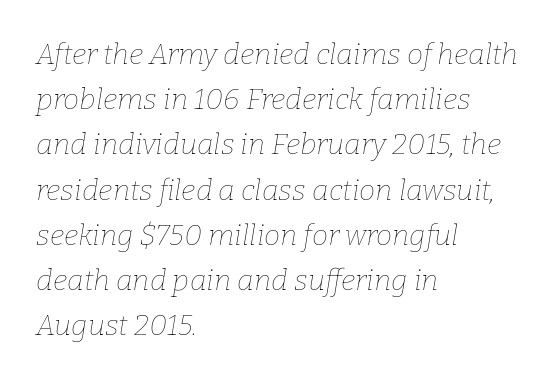
{"italic": "yes", "lean": "right", "slant_degrees": 9, "bold": "no", "weight": "thin", "width": "normal", "stroke_contrast": "low", "x_height": "medium", "monospaced": "no", "underline": "no", "align": "left", "line_spacing": "normal", "line_spacing_ratio": 1.56, "letter_spacing": "normal", "letter_spacing_em": 0.0, "glyph_px": 29}
